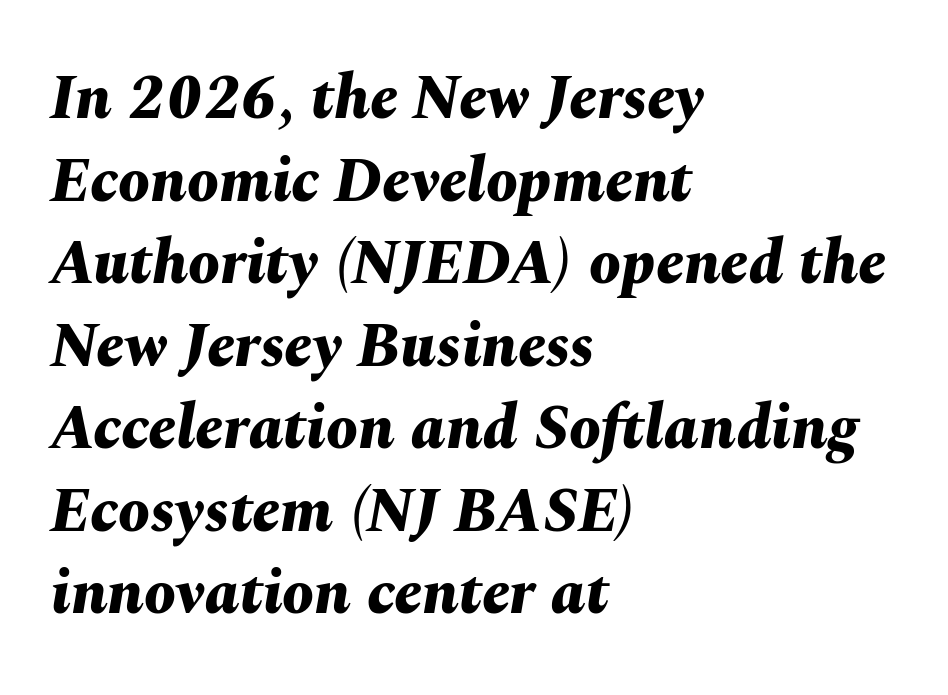
{"italic": "yes", "lean": "right", "slant_degrees": 10, "bold": "yes", "weight": "bold", "width": "normal", "stroke_contrast": "medium", "x_height": "medium", "monospaced": "no", "underline": "no", "align": "left", "line_spacing": "normal", "line_spacing_ratio": 1.31, "letter_spacing": "normal", "letter_spacing_em": 0.0, "glyph_px": 63}
